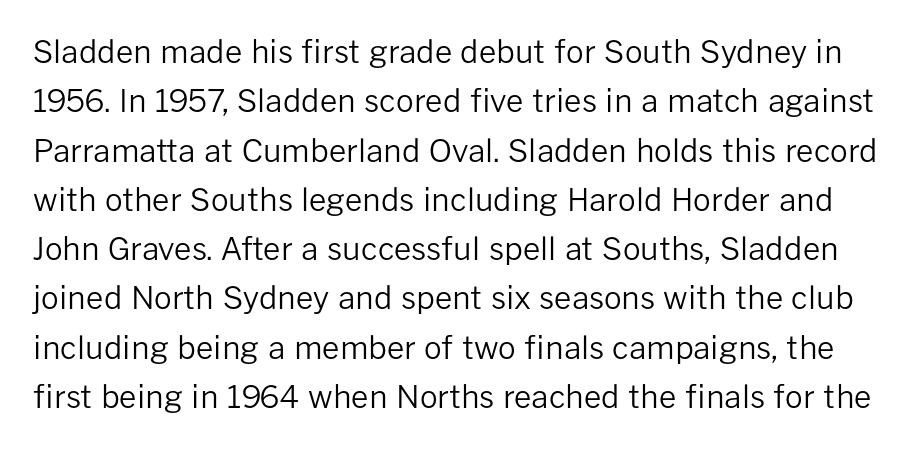
Type without underlining. These lines are rendered in a variable-pitch font. No extra ink here — the face is not bold. Interline gaps are of average width in this sample. You can tell from the bare stems that sans-serif type was used. Honestly, the letter spacing is just normal — you wouldn't notice it.
